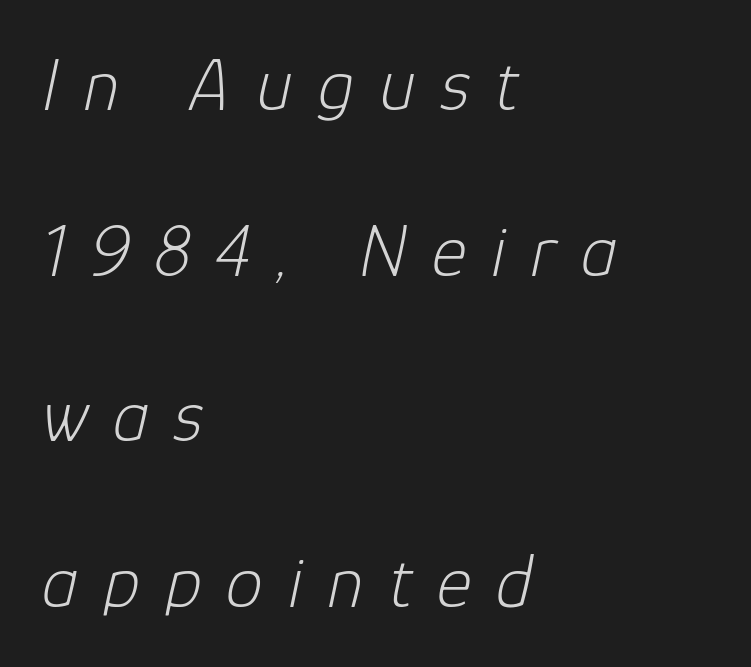
{"italic": "yes", "lean": "right", "slant_degrees": 12, "bold": "no", "weight": "light", "width": "normal", "stroke_contrast": "low", "x_height": "medium", "monospaced": "no", "underline": "no", "align": "left", "line_spacing": "loose", "line_spacing_ratio": 2.21, "letter_spacing": "wide", "letter_spacing_em": 0.33, "glyph_px": 75}
